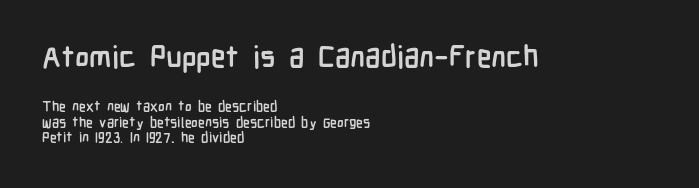
Q: Is the text bold? A: Yes.
Q: Is the text italic (slanted)? A: No, it is upright.
Q: Is the typeface a serif or a sans-serif typeface? A: Sans-serif.
Q: Is the text underlined? A: No.
Q: How is the paragraph aligned? A: Left-aligned.
Q: Is the spacing between letters normal or unusually wide? A: Normal.
Q: Is the spacing between lines tight, normal or loose? A: Tight.
Q: Which block of text is set in a larger size, the first (top) or the second (bottom)? A: The first (top) one.
Q: Width (condensed, normal, or wide)? A: Condensed.
Q: Stroke contrast? A: Low.
Q: x-height? A: Medium.
Q: Monospaced? A: No.
